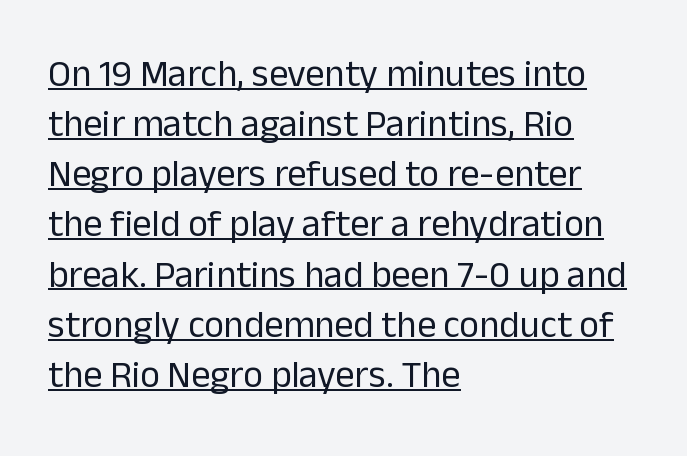
{"serif": "no", "italic": "no", "bold": "no", "weight": "regular", "width": "normal", "stroke_contrast": "low", "x_height": "medium", "monospaced": "no", "underline": "yes", "align": "left", "line_spacing": "normal", "line_spacing_ratio": 1.32, "letter_spacing": "normal", "letter_spacing_em": 0.0, "glyph_px": 38}
